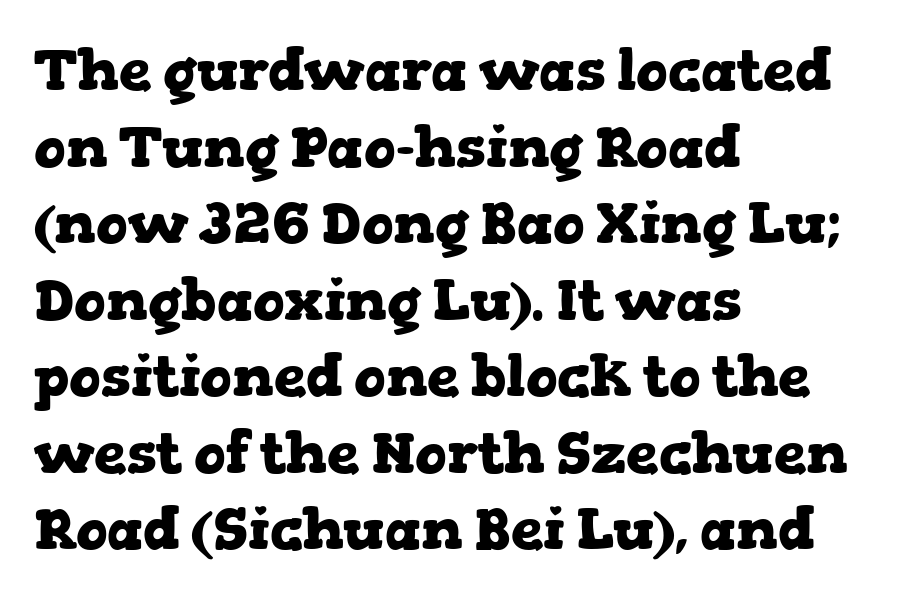
Q: Is the text bold? A: Yes.
Q: Is the text italic (slanted)? A: No, it is upright.
Q: Is the typeface a serif or a sans-serif typeface? A: Serif.
Q: Is the text underlined? A: No.
Q: How is the paragraph aligned? A: Left-aligned.
Q: Is the spacing between letters normal or unusually wide? A: Normal.
Q: Is the spacing between lines tight, normal or loose? A: Normal.
Q: Width (condensed, normal, or wide)? A: Wide.
Q: Stroke contrast? A: Low.
Q: x-height? A: Medium.
Q: Monospaced? A: No.
